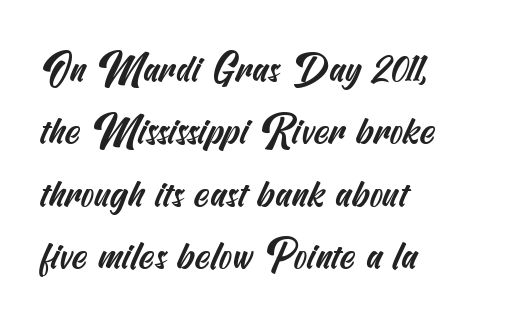
The image shows 39 px condensed sans-serif type; set left-aligned, normal line spacing (1.6x), normal letter spacing, not underlined; medium stroke contrast and a small x-height.
